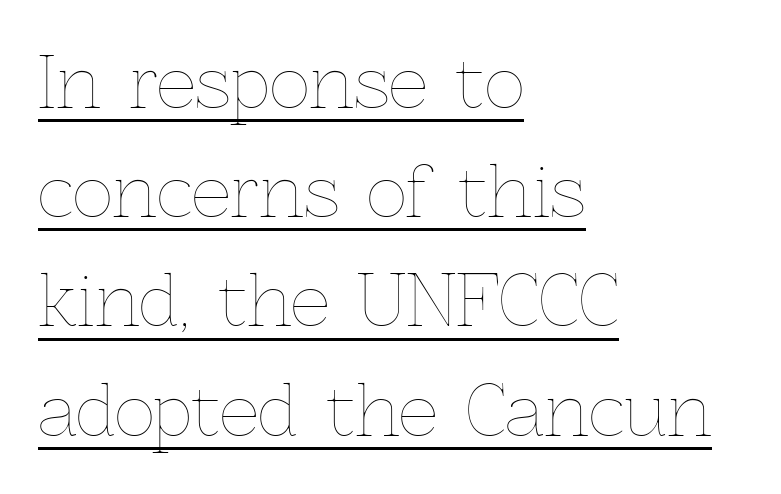
The vertical gap from one line to the next is medium. The face used here is proportionally spaced, like ordinary book or web type. No italicization has been applied; the sample stays upright. Looks like someone drew a line under every word here. Does extra space separate the letters? No, they use regular spacing.
